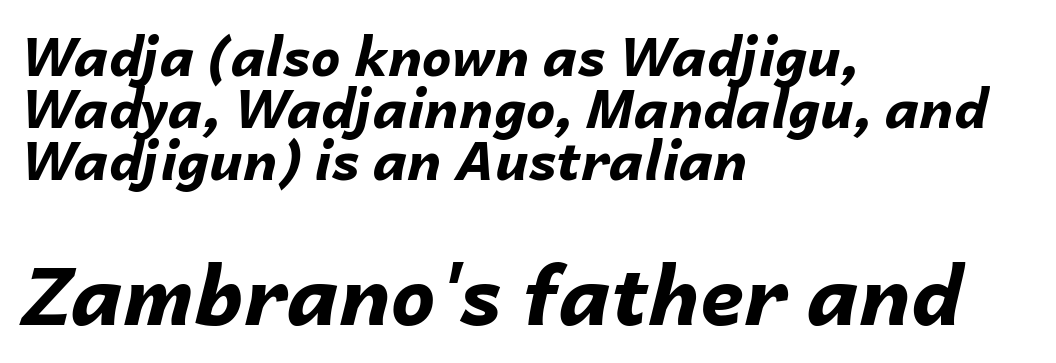
Q: Is the text bold? A: Yes.
Q: Is the text italic (slanted)? A: Yes, it leans right by about 14 degrees.
Q: Is the text underlined? A: No.
Q: How is the paragraph aligned? A: Left-aligned.
Q: Is the spacing between letters normal or unusually wide? A: Normal.
Q: Is the spacing between lines tight, normal or loose? A: Tight.
Q: Which block of text is set in a larger size, the first (top) or the second (bottom)? A: The second (bottom) one.
Q: Width (condensed, normal, or wide)? A: Normal.
Q: Stroke contrast? A: Low.
Q: x-height? A: Medium.
Q: Monospaced? A: No.
